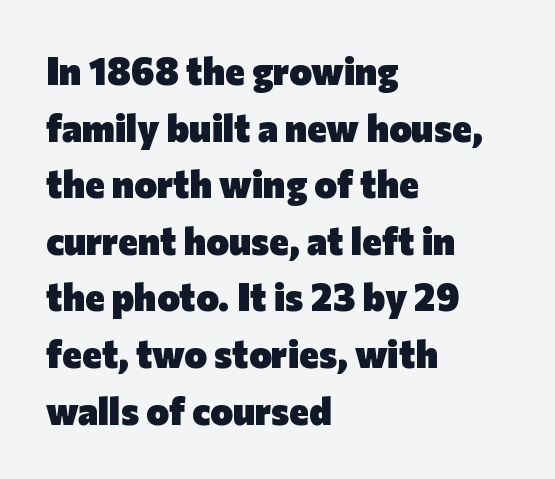
{"serif": "no", "italic": "no", "bold": "yes", "weight": "heavy", "width": "normal", "stroke_contrast": "low", "x_height": "medium", "monospaced": "no", "underline": "no", "align": "left", "line_spacing": "normal", "line_spacing_ratio": 1.49, "letter_spacing": "normal", "letter_spacing_em": 0.0, "glyph_px": 38}
